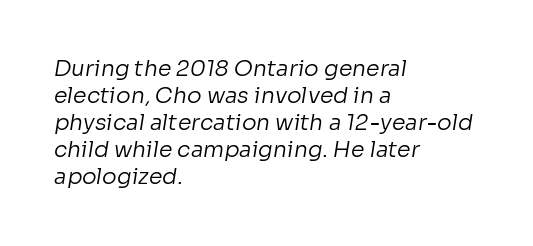
This sample uses plain, unmodified letter spacing. The compositor pushed each line to the left boundary. Descenders hang freely into open space. Compared with a typical body face, this is equally light or lighter still.
